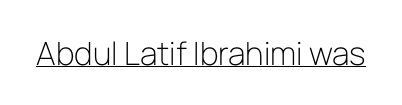
Q: Is the text bold? A: No.
Q: Is the text italic (slanted)? A: No, it is upright.
Q: Is the typeface a serif or a sans-serif typeface? A: Sans-serif.
Q: Is the text underlined? A: Yes.
Q: Is the spacing between letters normal or unusually wide? A: Normal.
Q: Width (condensed, normal, or wide)? A: Normal.
Q: Stroke contrast? A: Low.
Q: x-height? A: Medium.
Q: Monospaced? A: No.
